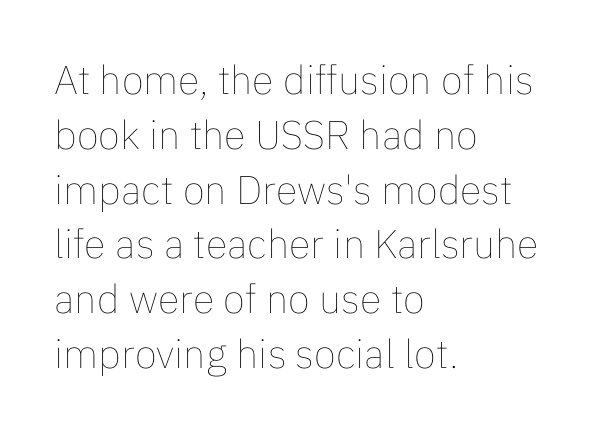
The image shows 40 px thin type, upright; set left-aligned, normal line spacing (1.37x), normal letter spacing, not underlined; low stroke contrast and a medium x-height.
